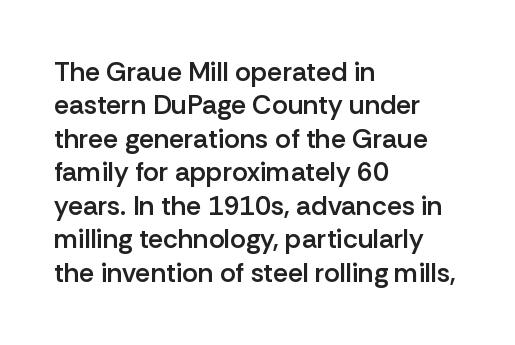
Q: Is the text bold? A: Semi-bold.
Q: Is the text italic (slanted)? A: No, it is upright.
Q: Is the text underlined? A: No.
Q: How is the paragraph aligned? A: Left-aligned.
Q: Is the spacing between letters normal or unusually wide? A: Normal.
